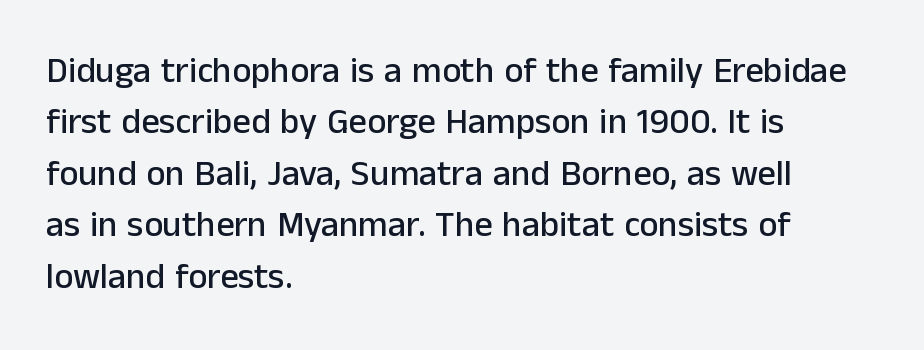
The image shows 36 px sans-serif type, upright; set left-aligned, normal line spacing (1.43x), normal letter spacing, not underlined; low stroke contrast and a medium x-height.
